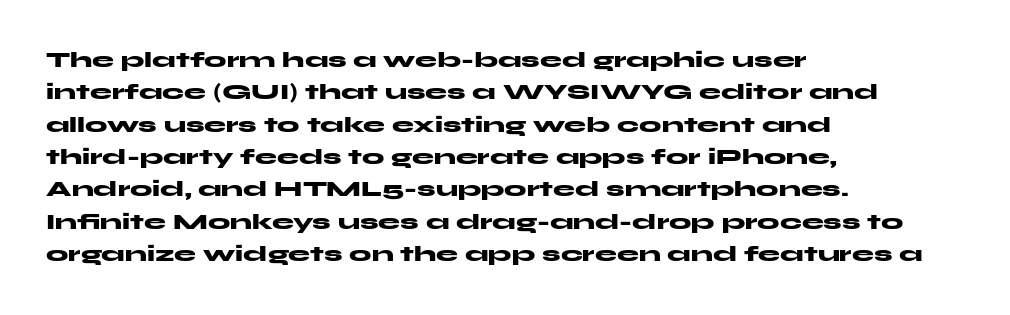
Q: Is the text bold? A: Yes.
Q: Is the text italic (slanted)? A: No, it is upright.
Q: Is the text underlined? A: No.
Q: How is the paragraph aligned? A: Left-aligned.
Q: Is the spacing between letters normal or unusually wide? A: Normal.
Q: Is the spacing between lines tight, normal or loose? A: Normal.
